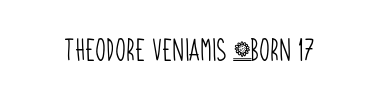
Q: Is the text bold? A: No.
Q: Is the text underlined? A: No.
Q: Is the spacing between letters normal or unusually wide? A: Normal.
